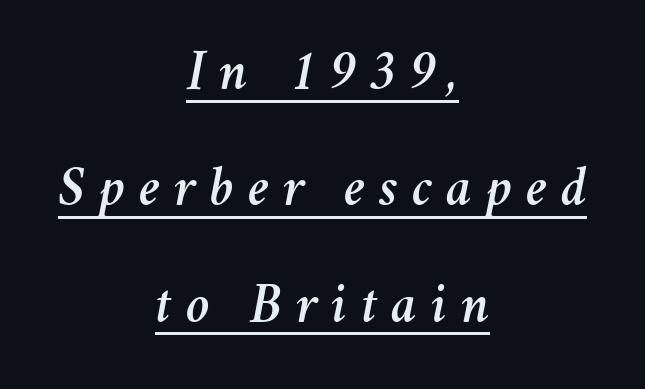
{"italic": "yes", "lean": "right", "slant_degrees": 11, "width": "normal", "stroke_contrast": "medium", "x_height": "medium", "monospaced": "no", "underline": "yes", "align": "center", "line_spacing": "loose", "line_spacing_ratio": 2.04, "letter_spacing": "wide", "letter_spacing_em": 0.24, "glyph_px": 57}
